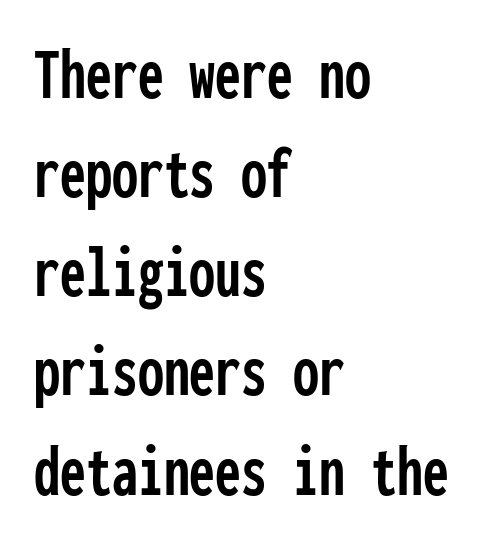
{"serif": "no", "italic": "no", "width": "condensed", "stroke_contrast": "low", "x_height": "medium", "monospaced": "yes", "underline": "no", "align": "left", "line_spacing": "normal", "line_spacing_ratio": 1.34, "letter_spacing": "normal", "letter_spacing_em": 0.0, "glyph_px": 74}
